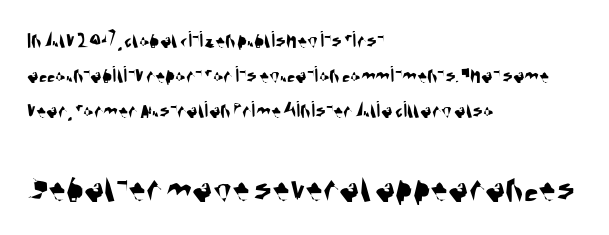
Q: Is the typeface a serif or a sans-serif typeface? A: Sans-serif.
Q: Is the text underlined? A: No.
Q: How is the paragraph aligned? A: Left-aligned.
Q: Is the spacing between letters normal or unusually wide? A: Normal.
Q: Is the spacing between lines tight, normal or loose? A: Normal.
Q: Which block of text is set in a larger size, the first (top) or the second (bottom)? A: The second (bottom) one.
Q: Width (condensed, normal, or wide)? A: Condensed.
Q: Stroke contrast? A: Medium.
Q: x-height? A: Large.
Q: Monospaced? A: No.
